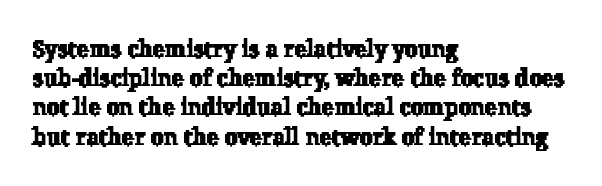
{"underline": "no", "align": "left", "line_spacing": "normal", "line_spacing_ratio": 1.27, "letter_spacing": "normal", "letter_spacing_em": 0.0, "glyph_px": 23}
